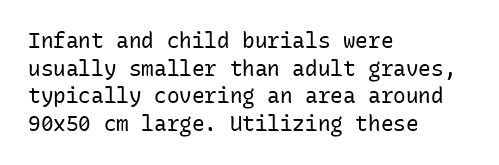
Teacher's note: observe the even left margin — that is flush-left alignment. The line texture is even and compact thanks to regular tracking. The lettering stays uniformly vertical, giving the passage a roman look. The baseline area is clear.
